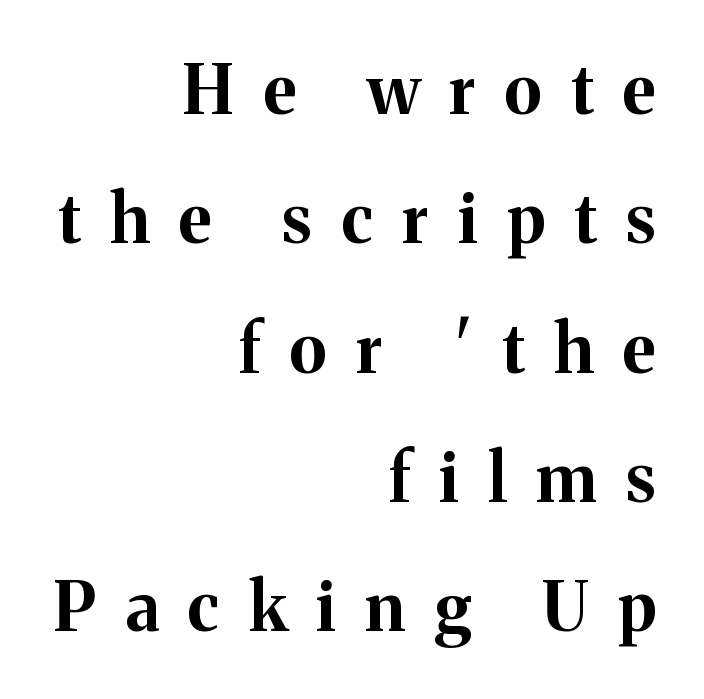
{"serif": "yes", "italic": "no", "bold": "yes", "weight": "bold", "width": "normal", "stroke_contrast": "medium", "x_height": "medium", "monospaced": "no", "underline": "no", "align": "right", "line_spacing": "loose", "line_spacing_ratio": 1.93, "letter_spacing": "wide", "letter_spacing_em": 0.44, "glyph_px": 67}
